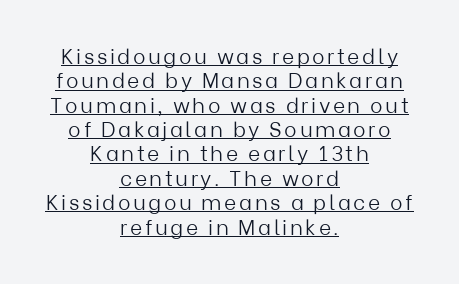
{"italic": "no", "bold": "no", "underline": "yes", "align": "center", "line_spacing_ratio": 1.16, "glyph_px": 21}
